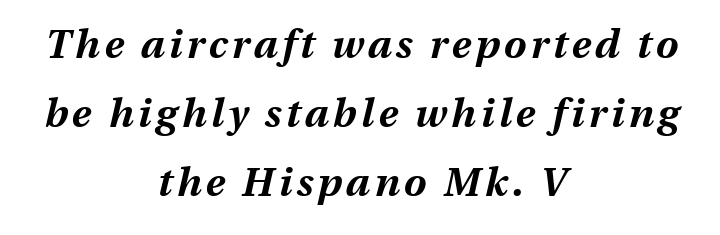
{"italic": "yes", "lean": "right", "slant_degrees": 13, "bold": "yes", "weight": "bold", "width": "normal", "stroke_contrast": "medium", "x_height": "medium", "monospaced": "no", "underline": "no", "align": "center", "line_spacing_ratio": 1.73, "glyph_px": 40}
